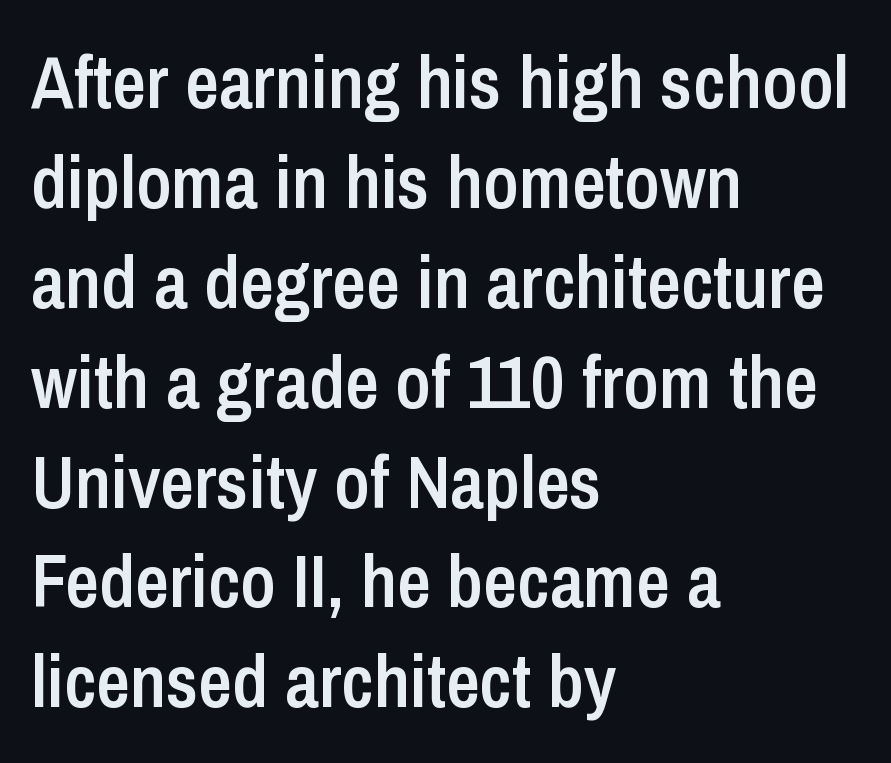
{"serif": "no", "italic": "no", "bold": "semi", "weight": "semibold", "width": "condensed", "stroke_contrast": "low", "x_height": "medium", "monospaced": "no", "underline": "no", "align": "left", "line_spacing": "normal", "line_spacing_ratio": 1.35, "letter_spacing": "normal", "letter_spacing_em": 0.0, "glyph_px": 74}
